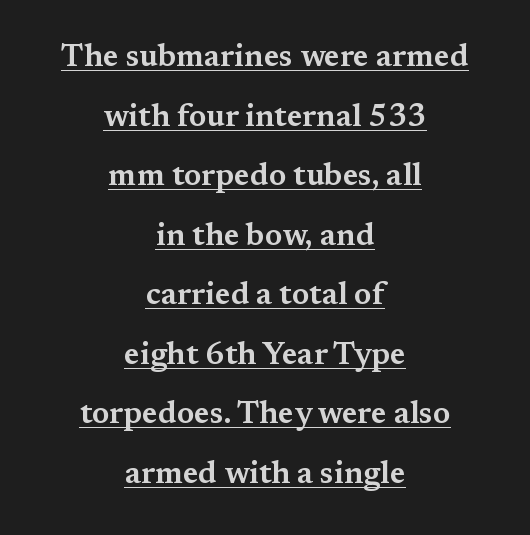
In CSS terms this would be text-align: center. The type sits square on the baseline with zero lean. Observe the ordinary spacing: letters are neighbours, not strangers. The face used here is proportionally spaced, like ordinary book or web type. Underline: present. The line-height multiplier appears high, well above default.
